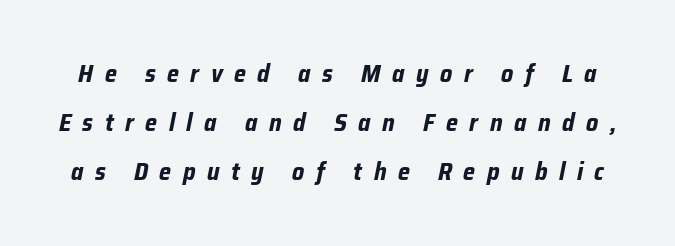
Q: Is the text bold? A: Yes.
Q: Is the text italic (slanted)? A: Yes, it leans right by about 12 degrees.
Q: Is the text underlined? A: No.
Q: Is the spacing between letters normal or unusually wide? A: Unusually wide.
Q: Is the spacing between lines tight, normal or loose? A: Loose.
